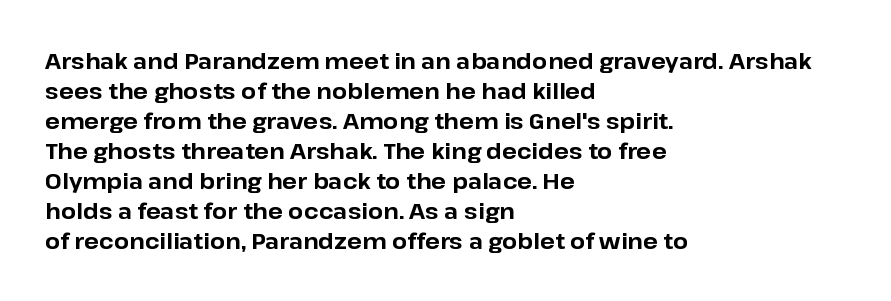
Q: Is the text bold? A: Yes.
Q: Is the text italic (slanted)? A: No, it is upright.
Q: Is the text underlined? A: No.
Q: How is the paragraph aligned? A: Left-aligned.
Q: Is the spacing between letters normal or unusually wide? A: Normal.
Q: Is the spacing between lines tight, normal or loose? A: Normal.
